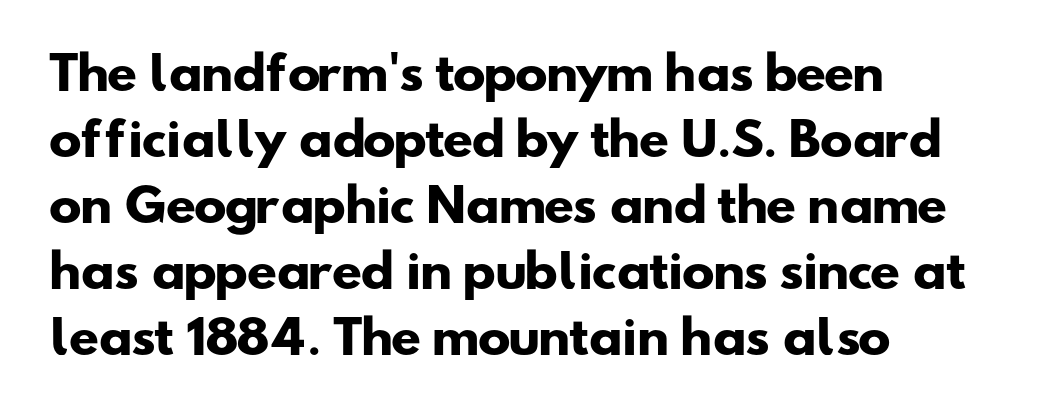
The image shows 44 px heavy, wide sans-serif type; set left-aligned, normal line spacing (1.5x), normal letter spacing, not underlined; low stroke contrast and a small x-height.
